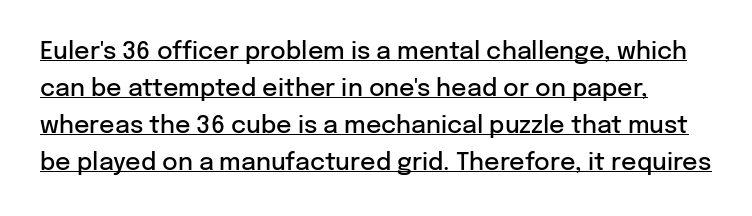
{"italic": "no", "bold": "semi", "underline": "yes", "line_spacing": "normal", "line_spacing_ratio": 1.54, "letter_spacing": "normal", "letter_spacing_em": 0.0, "glyph_px": 24}
